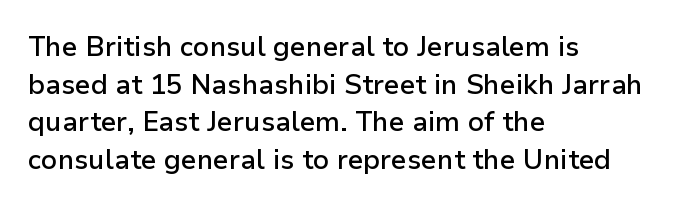
Q: Is the text bold? A: Semi-bold.
Q: Is the text italic (slanted)? A: No, it is upright.
Q: Is the text underlined? A: No.
Q: How is the paragraph aligned? A: Left-aligned.
Q: Is the spacing between letters normal or unusually wide? A: Normal.
Q: Is the spacing between lines tight, normal or loose? A: Normal.
